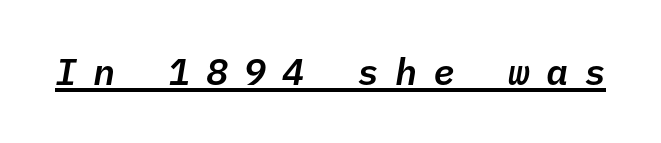
The image shows 37 px text type, italic (leaning right), monospaced; set unusually wide letter spacing (+0.42 em), underlined; low stroke contrast and a medium x-height.
